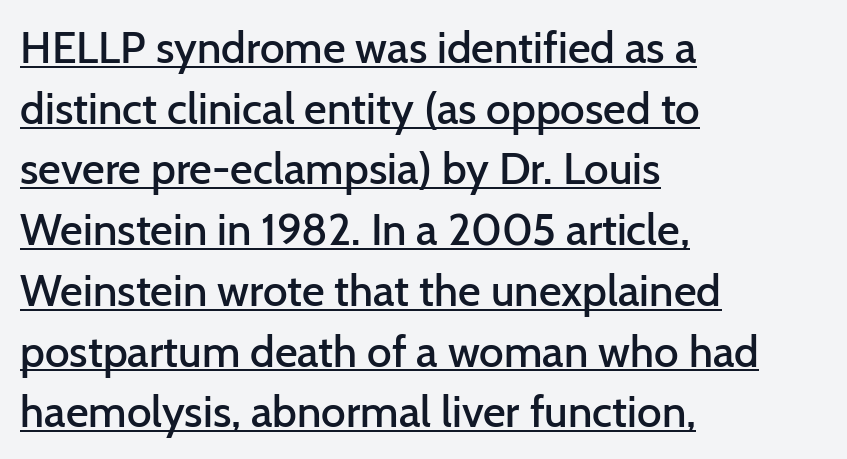
Q: Is the text bold? A: Semi-bold.
Q: Is the text italic (slanted)? A: No, it is upright.
Q: Is the typeface a serif or a sans-serif typeface? A: Sans-serif.
Q: Is the text underlined? A: Yes.
Q: How is the paragraph aligned? A: Left-aligned.
Q: Is the spacing between letters normal or unusually wide? A: Normal.
Q: Is the spacing between lines tight, normal or loose? A: Normal.
Q: Width (condensed, normal, or wide)? A: Normal.
Q: Stroke contrast? A: Low.
Q: x-height? A: Medium.
Q: Monospaced? A: No.
